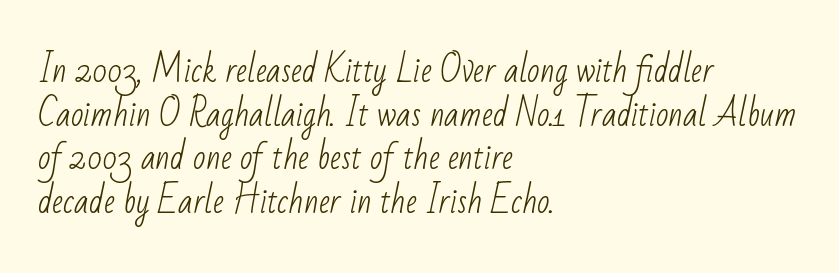
Evenly set lines give the paragraph a standard silhouette. In terms of letterspacing, this is plain default setting. A bare baseline throughout the passage. The face used here is a sans, in the tradition of grotesques and geometrics. Every row of glyphs begins at an identical x-position on the left.
